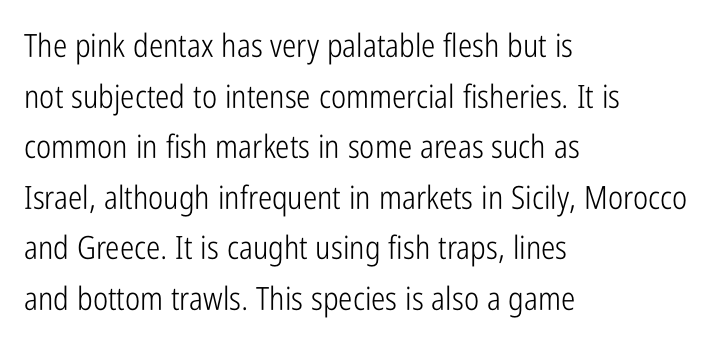
Each letter keeps its own natural width here, so spacing adapts to shape. One glance says typical: line gaps are just what's usual. The area under the type is left untouched. Weight: in the light-to-regular range. If you drew a ruler down the left edge, every line would touch it.
